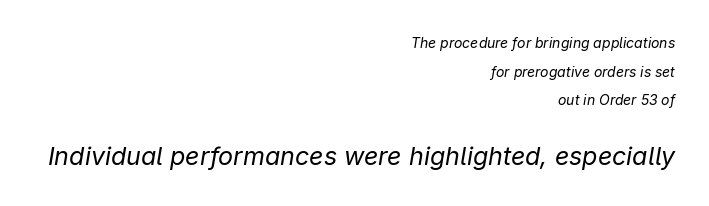
Q: Is the text bold? A: No.
Q: Is the text italic (slanted)? A: Yes, it leans right by about 9 degrees.
Q: Is the text underlined? A: No.
Q: How is the paragraph aligned? A: Right-aligned.
Q: Is the spacing between letters normal or unusually wide? A: Normal.
Q: Is the spacing between lines tight, normal or loose? A: Loose.
Q: Which block of text is set in a larger size, the first (top) or the second (bottom)? A: The second (bottom) one.
